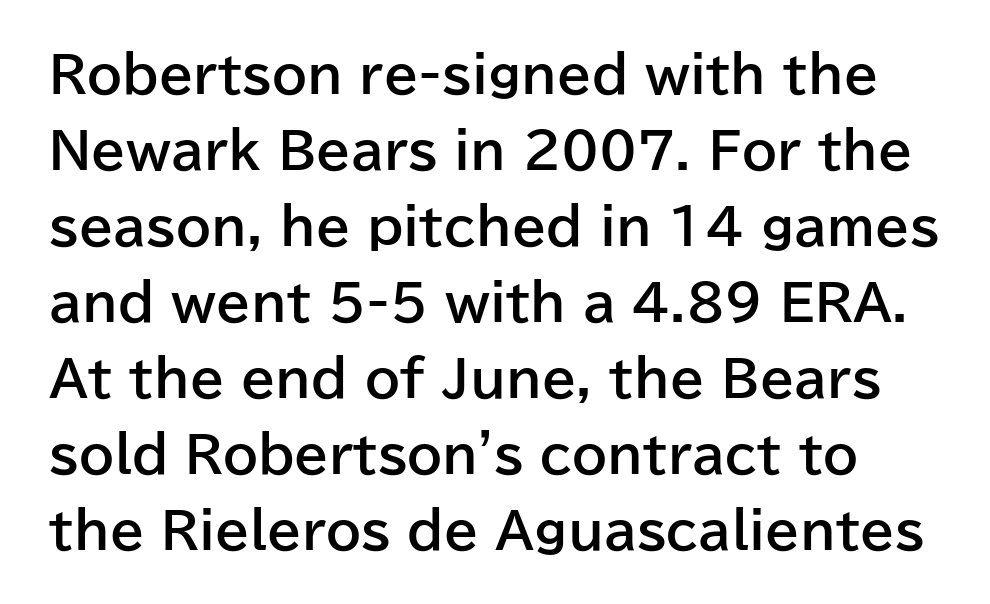
{"serif": "no", "italic": "no", "bold": "yes", "weight": "bold", "width": "normal", "stroke_contrast": "low", "x_height": "medium", "monospaced": "no", "underline": "no", "line_spacing": "normal", "line_spacing_ratio": 1.52, "letter_spacing": "normal", "letter_spacing_em": 0.0, "glyph_px": 50}
